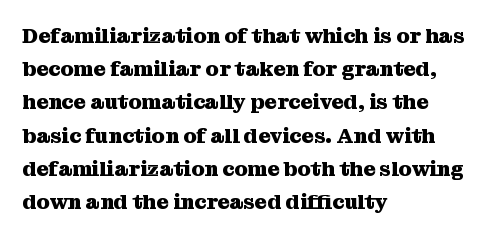
Q: Is the text bold? A: Yes.
Q: Is the text italic (slanted)? A: No, it is upright.
Q: Is the text underlined? A: No.
Q: How is the paragraph aligned? A: Left-aligned.
Q: Is the spacing between letters normal or unusually wide? A: Normal.
Q: Is the spacing between lines tight, normal or loose? A: Normal.
